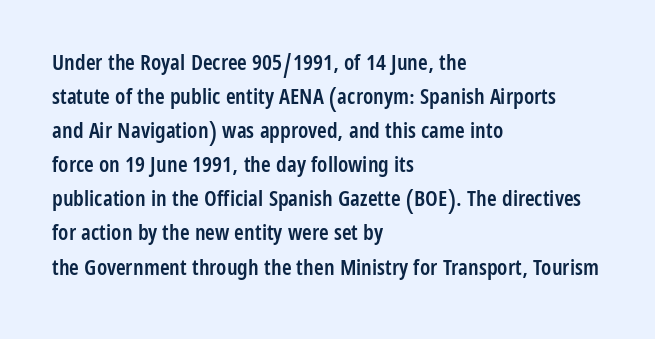
{"italic": "no", "bold": "semi", "underline": "no", "align": "left", "line_spacing": "normal", "line_spacing_ratio": 1.55, "letter_spacing": "normal", "letter_spacing_em": 0.0, "glyph_px": 22}
